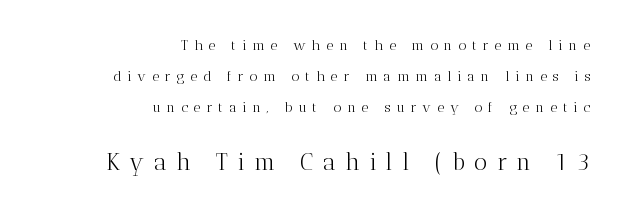
On a weight scale, this lands at 450 or below. The gap between lines stays unmarked. The emphasis by scale lands on block number two, below. Designer's note — italics off, roman on. The block of text is sparse from top to bottom, with ample space between rows. Does the copy run flush right? Yes — the right margin is perfectly even.
